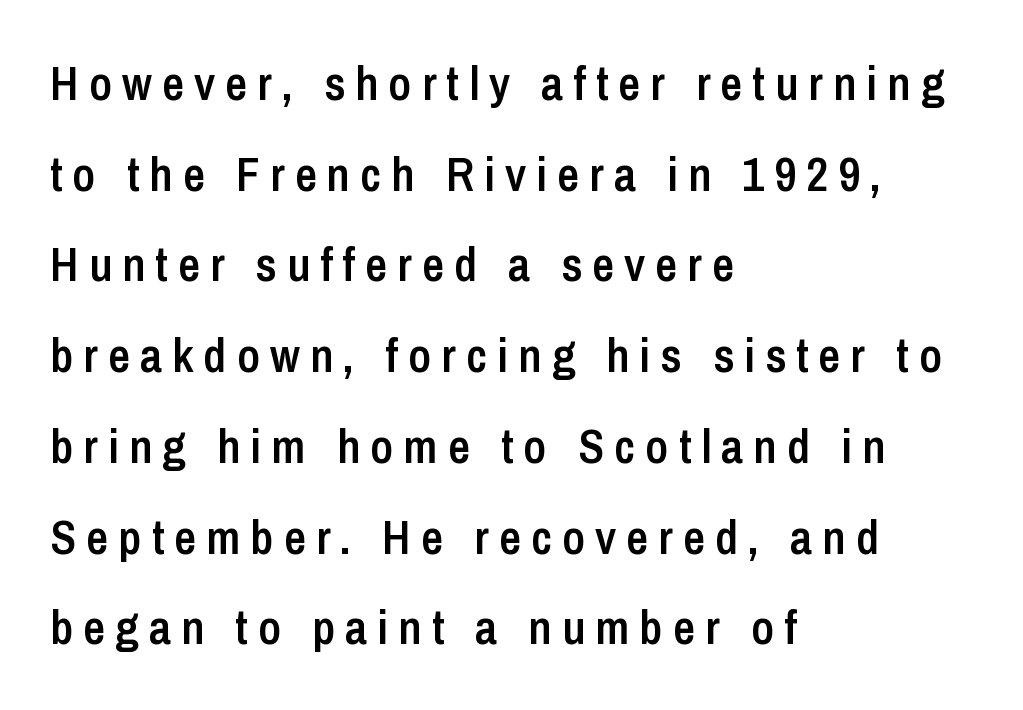
{"serif": "no", "italic": "no", "bold": "semi", "weight": "semibold", "width": "condensed", "stroke_contrast": "low", "x_height": "medium", "monospaced": "no", "underline": "no", "align": "left", "line_spacing_ratio": 1.89, "letter_spacing": "wide", "letter_spacing_em": 0.21, "glyph_px": 48}
